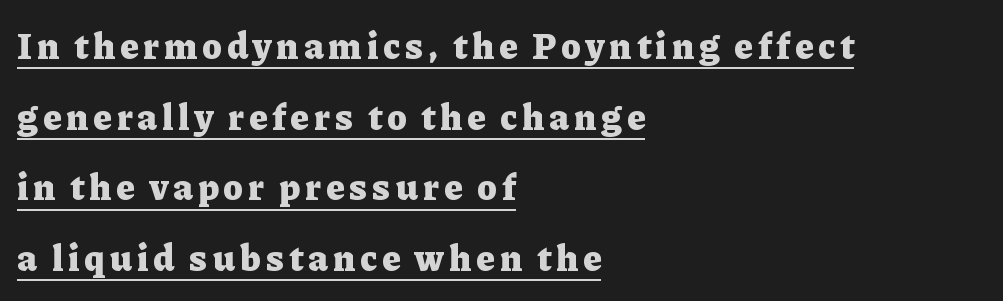
{"serif": "yes", "italic": "no", "bold": "yes", "weight": "heavy", "width": "normal", "stroke_contrast": "low", "x_height": "medium", "monospaced": "no", "underline": "yes", "align": "left", "line_spacing": "loose", "line_spacing_ratio": 1.91, "glyph_px": 37}
